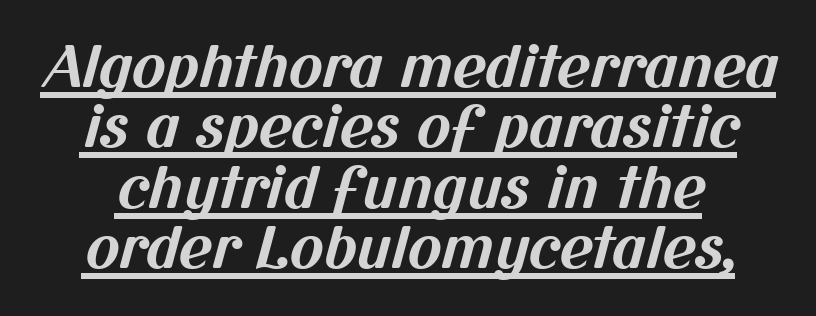
{"serif": "no", "bold": "yes", "weight": "bold", "width": "normal", "stroke_contrast": "medium", "x_height": "medium", "monospaced": "no", "underline": "yes", "line_spacing": "tight", "line_spacing_ratio": 1.06, "letter_spacing": "normal", "letter_spacing_em": 0.0, "glyph_px": 57}
